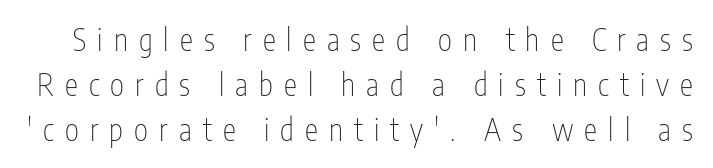
The image shows 30 px thin, condensed sans-serif type, upright; set normal line spacing (1.5x), unusually wide letter spacing (+0.37 em), not underlined; low stroke contrast and a medium x-height.
